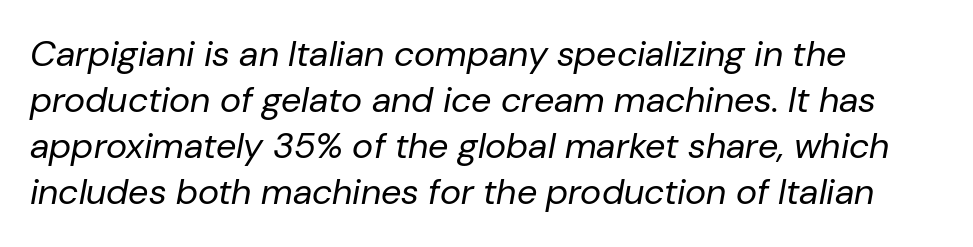
The image shows 36 px regular-weight type, italic (leaning right); set left-aligned, normal line spacing (1.28x), normal letter spacing, not underlined; low stroke contrast and a medium x-height.
